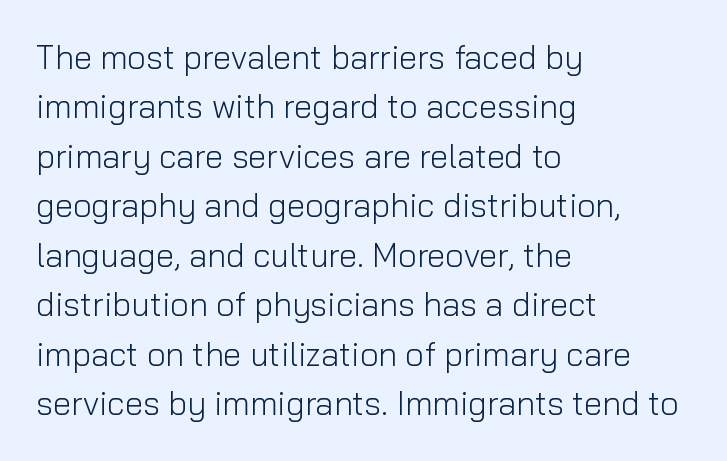
The ragged edge is on the right, which tells us the setting is flush left. Default kerning and tracking; the words read as compact shapes. Is this a sans? Yes — the strokes have no serifs. Vertically, the passage feels balanced, rows spaced as you'd expect.
